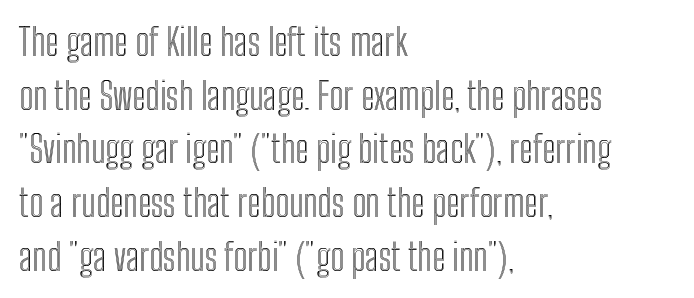
The text block is weighted toward the left margin, trailing off unevenly rightward. Think of a printed novel: that variable character pitch is what you see here. Summary of vertical rhythm: regular, with standard interline spacing. This sample uses plain, unmodified letter spacing.
